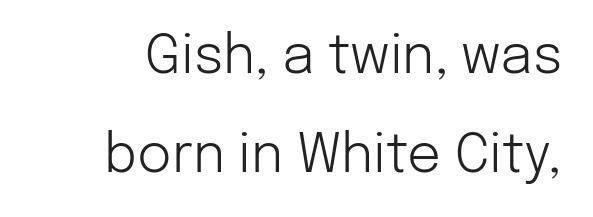
A typesetter would call this proportional, since set widths differ per character. Unbolded letterforms with no extra heft. The zone under the glyphs is completely vacant. I'd call this a sans setting — the letters go barefoot. When letters stand straight like this, we call the style roman or upright. Short note: letters normally spaced.
